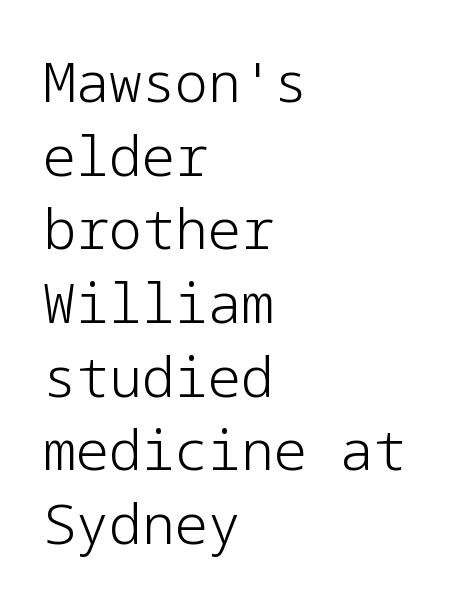
Upright lettering throughout. Clear beneath every line of the passage. The font sits on the lighter half of the weight spectrum, regular included. The glyphs in this specimen are sans serif. If you drew a ruler down the left edge, every line would touch it.
